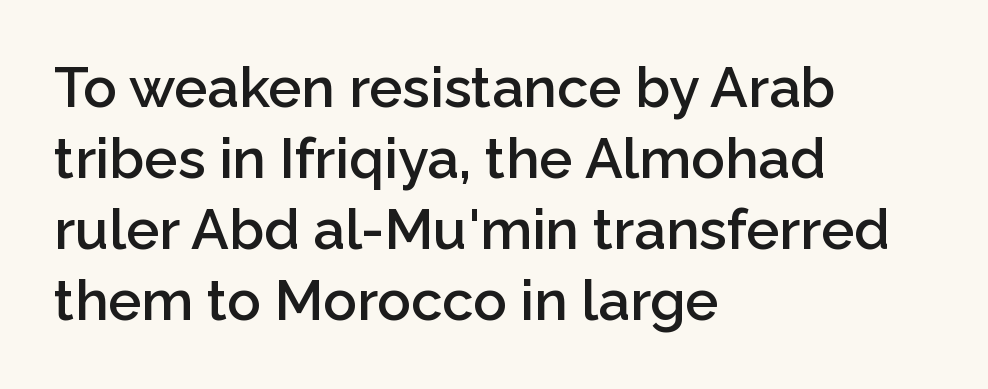
The image shows 56 px semibold sans-serif type, upright; set left-aligned, normal line spacing (1.27x), normal letter spacing, not underlined; low stroke contrast and a medium x-height.
